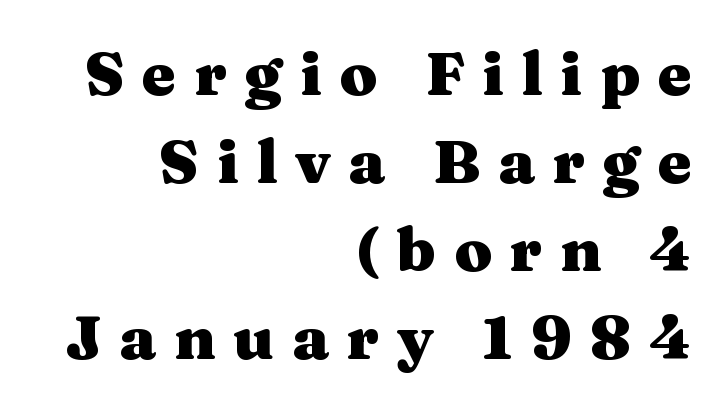
{"serif": "yes", "italic": "no", "bold": "yes", "weight": "heavy", "width": "wide", "stroke_contrast": "medium", "x_height": "medium", "monospaced": "no", "underline": "no", "align": "right", "line_spacing": "normal", "line_spacing_ratio": 1.44, "letter_spacing": "wide", "letter_spacing_em": 0.29, "glyph_px": 61}
